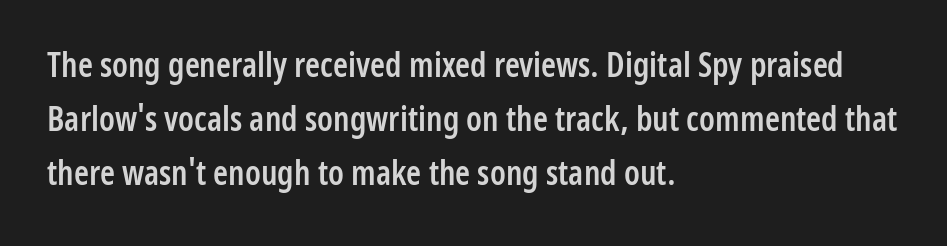
If you drew a line through each stem, it would be perfectly vertical. Serif or sans? Sans — the stroke terminals are bare. Spacing verdict: proportional, widths tailored to each character. No word sits above an underline.
